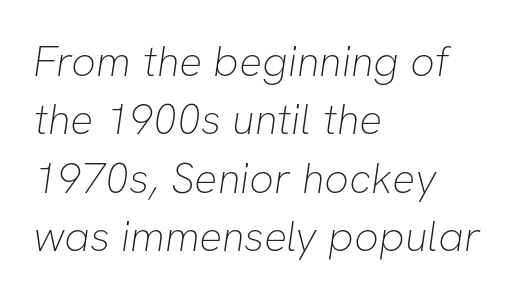
The image shows 43 px thin sans-serif type; set left-aligned, normal line spacing (1.36x), normal letter spacing, not underlined; low stroke contrast and a medium x-height.
